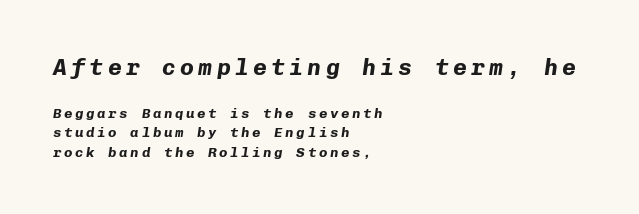
{"italic": "yes", "lean": "right", "slant_degrees": 8, "bold": "yes", "underline": "no", "align": "left", "line_spacing": "normal", "line_spacing_ratio": 1.4, "larger_block": "first", "size_ratio": 1.64, "glyph_px": 23}
